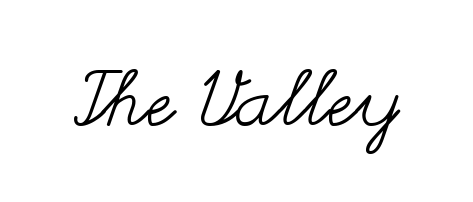
{"bold": "no", "weight": "regular", "width": "wide", "stroke_contrast": "medium", "x_height": "small", "monospaced": "no", "underline": "no", "letter_spacing": "normal", "letter_spacing_em": 0.0, "glyph_px": 76}
